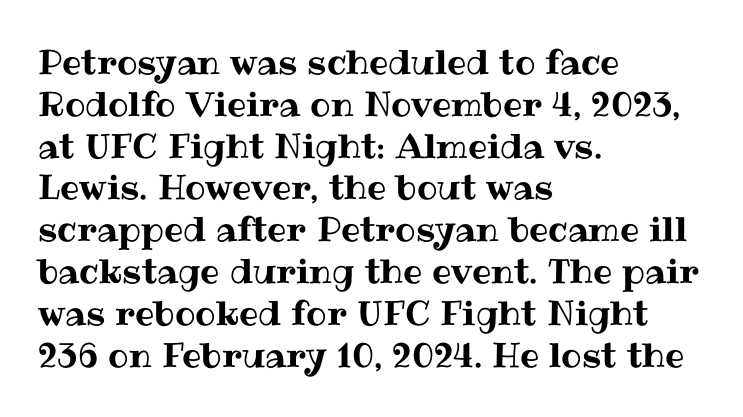
Q: Is the text italic (slanted)? A: No, it is upright.
Q: Is the text underlined? A: No.
Q: How is the paragraph aligned? A: Left-aligned.
Q: Is the spacing between letters normal or unusually wide? A: Normal.
Q: Width (condensed, normal, or wide)? A: Normal.
Q: Stroke contrast? A: Medium.
Q: x-height? A: Medium.
Q: Monospaced? A: No.
